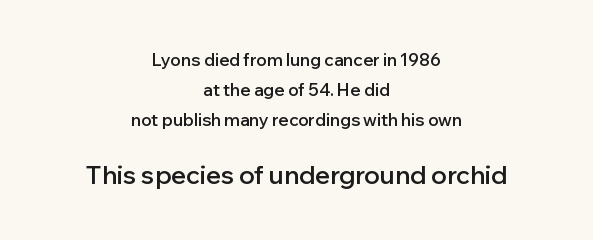
Q: Is the text bold? A: Semi-bold.
Q: Is the text italic (slanted)? A: No, it is upright.
Q: Is the text underlined? A: No.
Q: How is the paragraph aligned? A: Centered.
Q: Is the spacing between letters normal or unusually wide? A: Normal.
Q: Which block of text is set in a larger size, the first (top) or the second (bottom)? A: The second (bottom) one.
